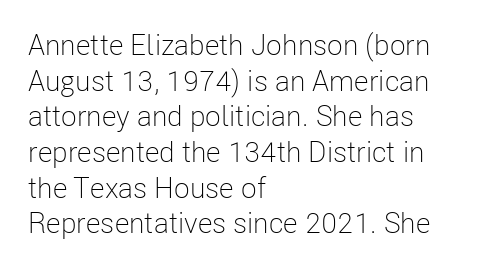
The image shows 29 px light, condensed sans-serif type, upright; set left-aligned, line spacing 1.23x, normal letter spacing, not underlined; low stroke contrast and a medium x-height.
